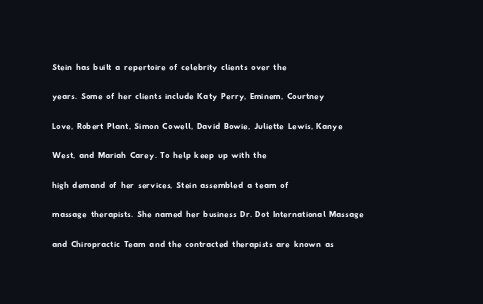
Beneath every word, the page is bare. Caption: multi-line text, flush left, ragged right. In terms of leading, this rendering sits right in the middle. This rendering leaves character spacing at its baseline value.
